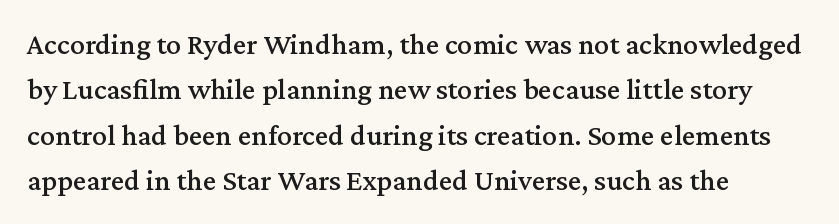
Q: Is the text italic (slanted)? A: No, it is upright.
Q: Is the typeface a serif or a sans-serif typeface? A: Serif.
Q: Is the text underlined? A: No.
Q: How is the paragraph aligned? A: Left-aligned.
Q: Is the spacing between letters normal or unusually wide? A: Normal.
Q: Is the spacing between lines tight, normal or loose? A: Normal.
Q: Width (condensed, normal, or wide)? A: Normal.
Q: Stroke contrast? A: Medium.
Q: x-height? A: Medium.
Q: Monospaced? A: No.
